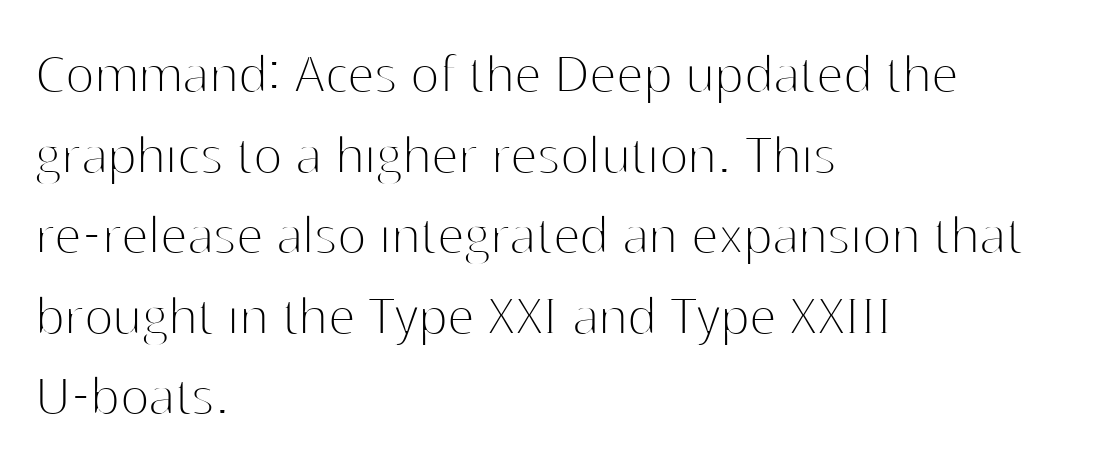
In terms of letterform style, serifs are entirely absent. Check under the words: just untouched page. Compared with a centered layout, this one pins lines to the left instead. The rendering uses natural spacing where letterforms have individual widths. Ink coverage per letter is moderate at most. The line texture is even and compact thanks to regular tracking.
